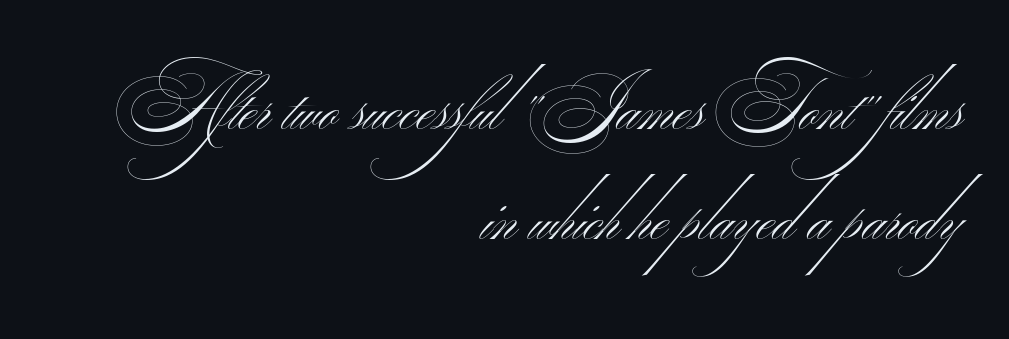
{"serif": "no", "bold": "no", "weight": "thin", "width": "wide", "stroke_contrast": "medium", "monospaced": "no", "underline": "no", "align": "right", "line_spacing": "normal", "line_spacing_ratio": 1.48, "letter_spacing": "normal", "letter_spacing_em": 0.0, "glyph_px": 74}
